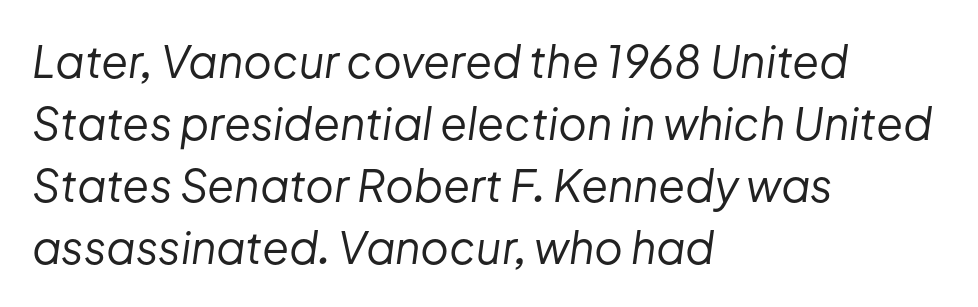
The image shows 44 px regular-weight type, italic (leaning right); set left-aligned, normal line spacing (1.41x), normal letter spacing, not underlined; low stroke contrast and a medium x-height.
